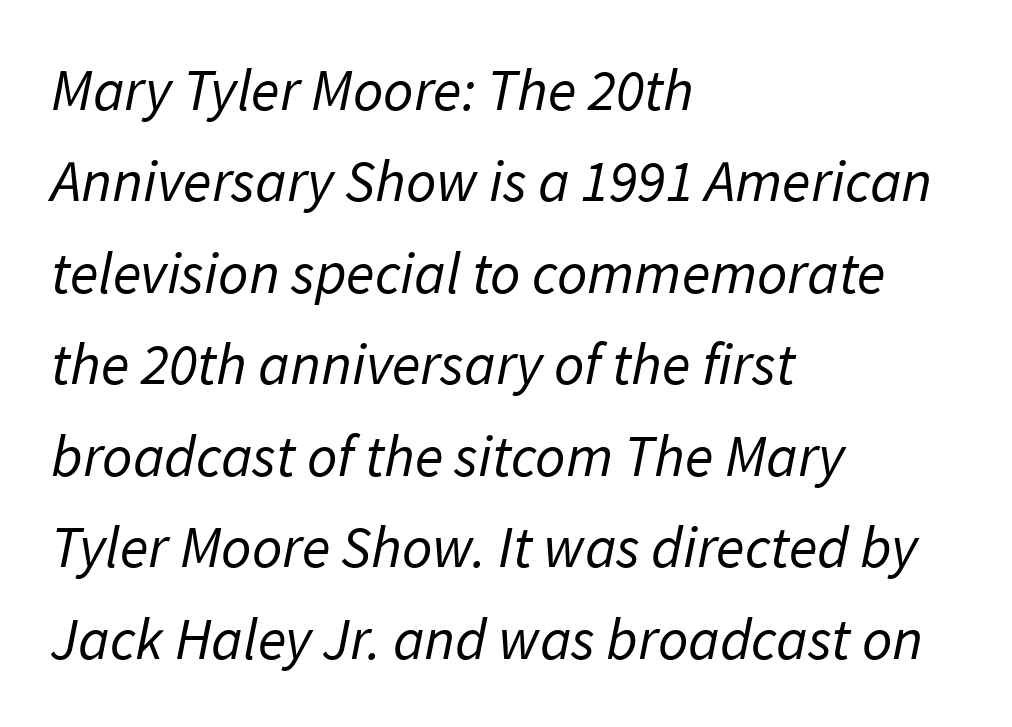
Q: Is the text bold? A: No.
Q: Is the typeface a serif or a sans-serif typeface? A: Sans-serif.
Q: Is the text underlined? A: No.
Q: How is the paragraph aligned? A: Left-aligned.
Q: Is the spacing between letters normal or unusually wide? A: Normal.
Q: Is the spacing between lines tight, normal or loose? A: Normal.
Q: Width (condensed, normal, or wide)? A: Normal.
Q: Stroke contrast? A: Low.
Q: x-height? A: Medium.
Q: Monospaced? A: No.
